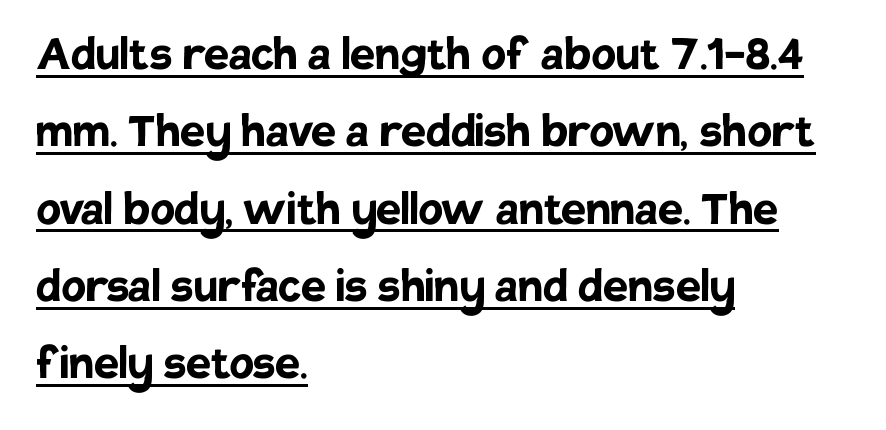
This sample uses a sans-serif face. Weight check: bold — yes, fully. Interline gaps are of average width in this sample. Looks like regular typesetting: each glyph gets only the width it needs. All the whitespace from short lines collects on the right.
